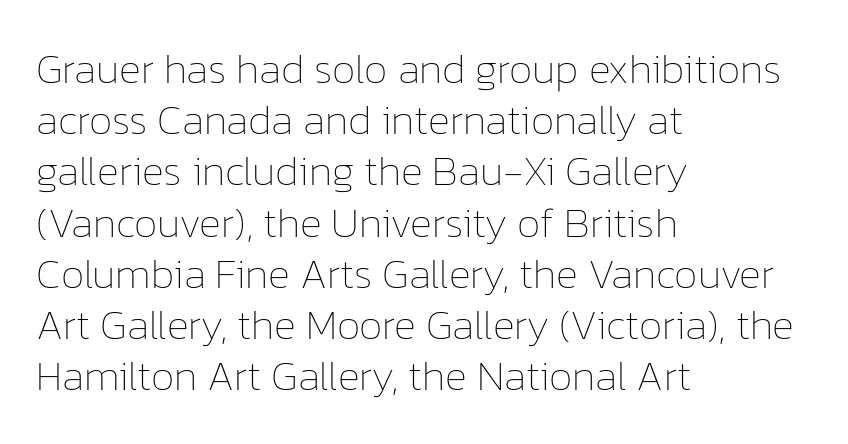
The glyphs are unaccompanied by any horizontal stroke below them. A light-to-regular cut is what we see here. Posture: upright roman. Compared with typical body copy, the letter spacing here is the same.
